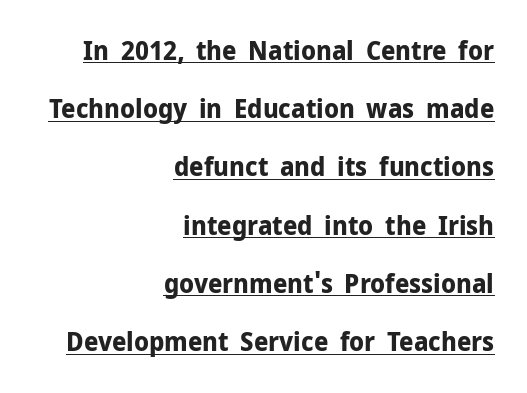
{"italic": "no", "bold": "yes", "underline": "yes", "align": "right", "line_spacing": "loose", "line_spacing_ratio": 2.24, "letter_spacing": "normal", "letter_spacing_em": 0.0, "glyph_px": 26}
